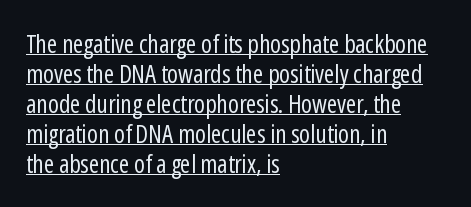
Q: Is the text bold? A: No.
Q: Is the text italic (slanted)? A: No, it is upright.
Q: Is the text underlined? A: Yes.
Q: How is the paragraph aligned? A: Left-aligned.
Q: Is the spacing between letters normal or unusually wide? A: Normal.
